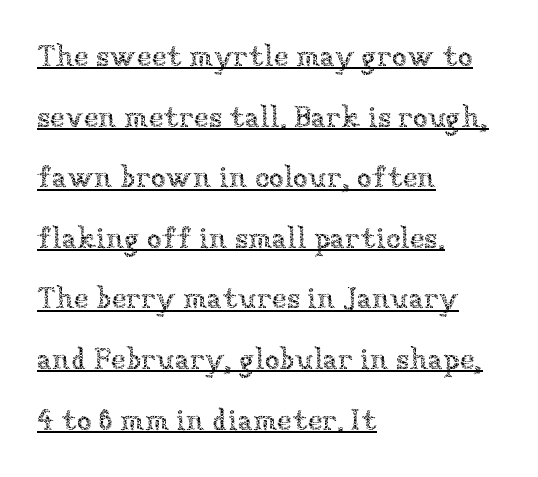
Q: Is the text bold? A: No.
Q: Is the text italic (slanted)? A: No, it is upright.
Q: Is the text underlined? A: Yes.
Q: How is the paragraph aligned? A: Left-aligned.
Q: Is the spacing between letters normal or unusually wide? A: Normal.
Q: Is the spacing between lines tight, normal or loose? A: Loose.
Q: Width (condensed, normal, or wide)? A: Normal.
Q: Stroke contrast? A: Low.
Q: x-height? A: Medium.
Q: Monospaced? A: No.
